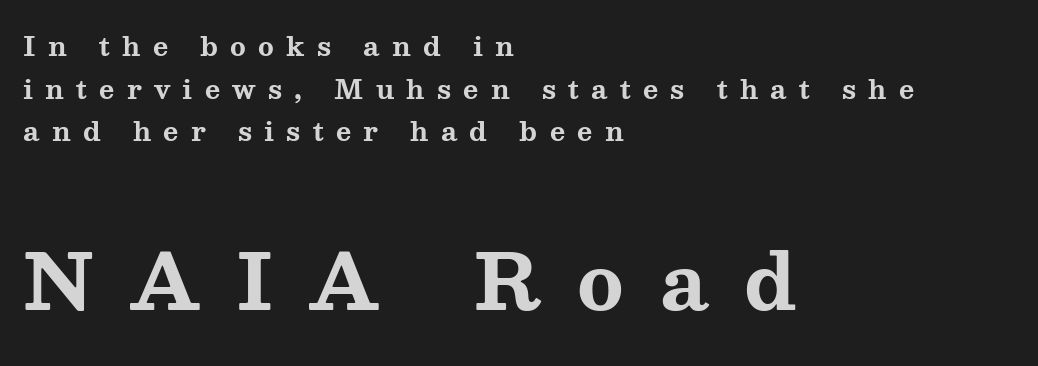
{"serif": "yes", "italic": "no", "bold": "yes", "weight": "bold", "width": "wide", "stroke_contrast": "medium", "x_height": "medium", "monospaced": "no", "underline": "no", "align": "left", "line_spacing": "normal", "line_spacing_ratio": 1.64, "letter_spacing": "wide", "letter_spacing_em": 0.47, "larger_block": "second", "size_ratio": 2.96, "glyph_px": 77}
